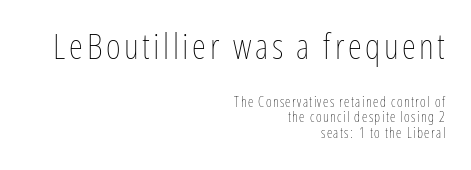
{"italic": "no", "bold": "no", "weight": "thin", "width": "condensed", "stroke_contrast": "low", "x_height": "medium", "monospaced": "no", "underline": "no", "align": "right", "line_spacing": "tight", "line_spacing_ratio": 1.09, "larger_block": "first", "size_ratio": 2.57, "glyph_px": 36}
